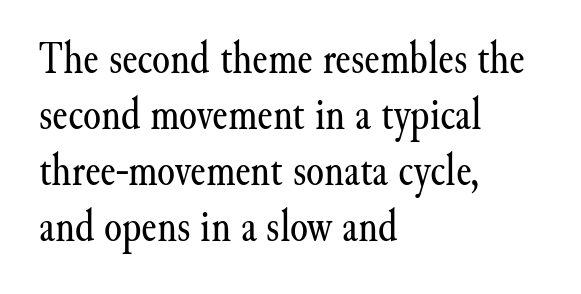
The image shows 46 px regular-weight serif type, upright; set left-aligned, line spacing 1.22x, normal letter spacing, not underlined; medium stroke contrast and a small x-height.
